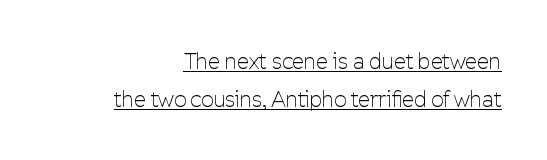
The image shows 22 px text type, upright; set line spacing 1.72x, normal letter spacing, underlined.
